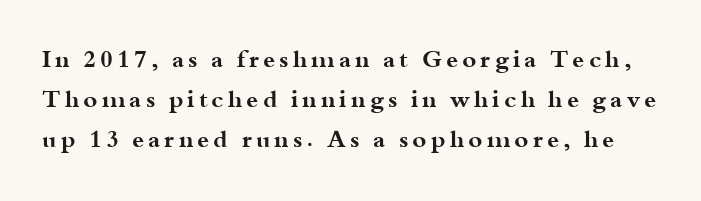
The image shows 24 px bold type, upright; set normal line spacing (1.66x), not underlined.
